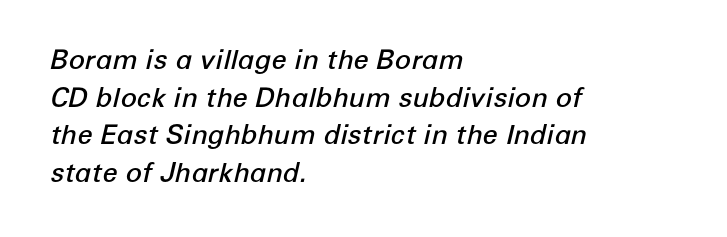
{"italic": "yes", "lean": "right", "slant_degrees": 12, "bold": "semi", "underline": "no", "align": "left", "line_spacing": "normal", "line_spacing_ratio": 1.39, "letter_spacing": "normal", "letter_spacing_em": 0.0, "glyph_px": 27}
